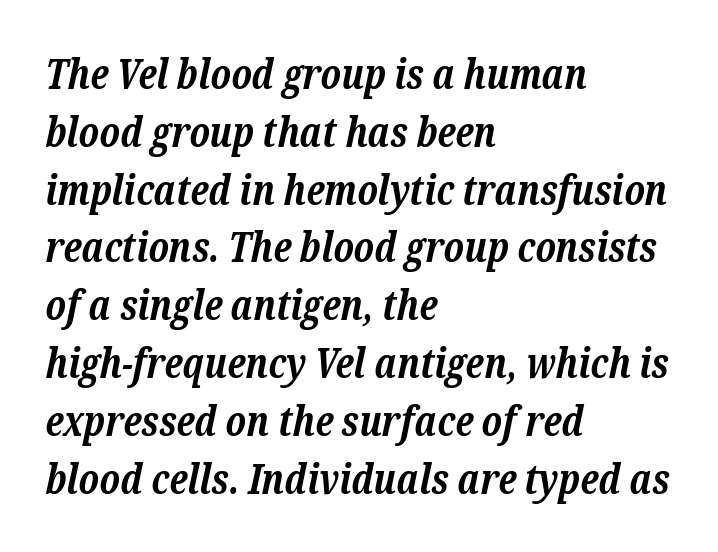
{"serif": "yes", "italic": "yes", "lean": "right", "slant_degrees": 12, "bold": "yes", "weight": "bold", "width": "normal", "stroke_contrast": "low", "x_height": "medium", "monospaced": "no", "underline": "no", "align": "left", "line_spacing": "normal", "line_spacing_ratio": 1.41, "letter_spacing": "normal", "letter_spacing_em": 0.0, "glyph_px": 41}
